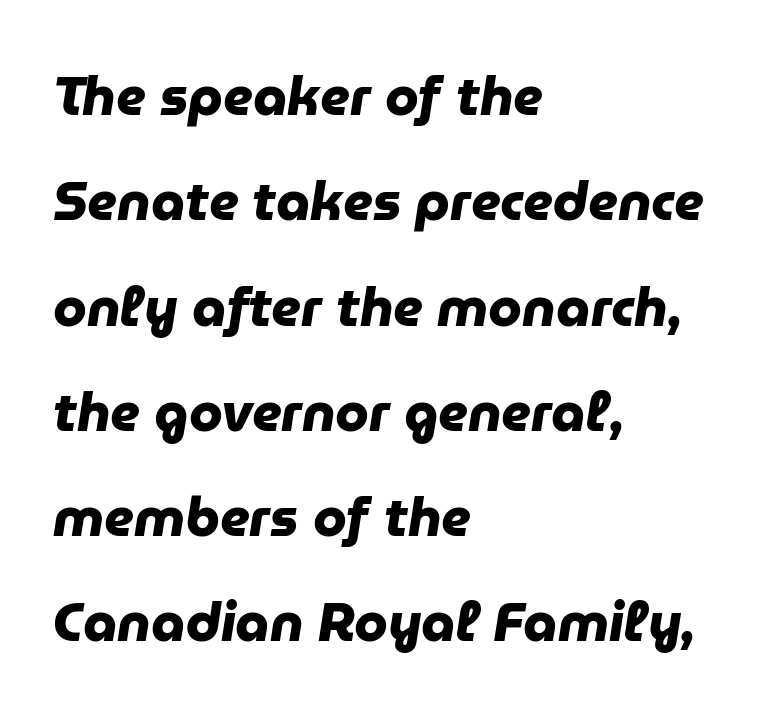
The image shows 54 px heavy sans-serif type; set left-aligned, loose line spacing (1.95x), normal letter spacing, not underlined; low stroke contrast and a medium x-height.
